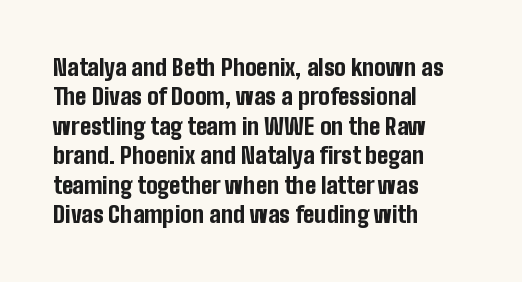
In terms of posture, this sample is upright. Whoever set this chose a conventional vertical rhythm. The space directly below the letters is spotless. A typesetter would call this zero additional tracking.
